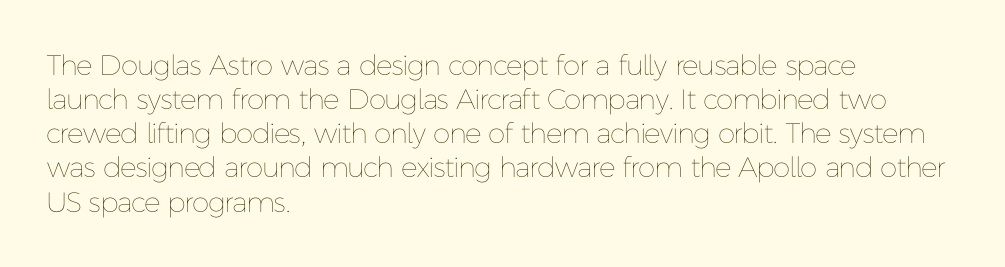
These lines are set flush left with a ragged right edge. Ordinary non-slanted type is in use. Varying glyph widths throughout — classic text-font behaviour. You could call the tracking neutral — neither tight nor loose. Unbolded letterforms with no extra heft. Honestly, there is no underline to notice here at all.
